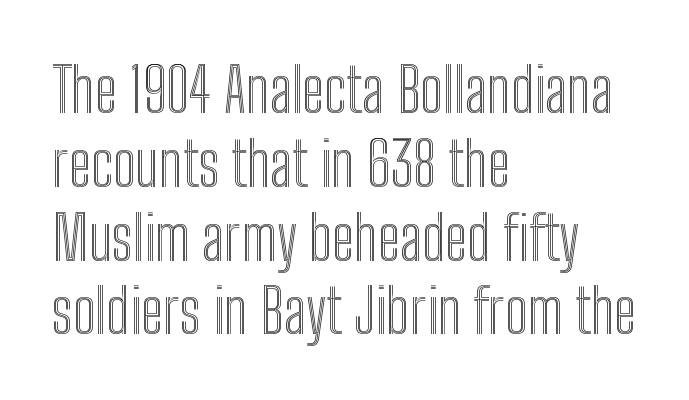
Tracking value appears to be zero — textbook default spacing. These lines are rendered in a variable-pitch font. Posture: vertical. Horizontally, the lines are justified to the leading edge only. Clear beneath every line of the passage.
